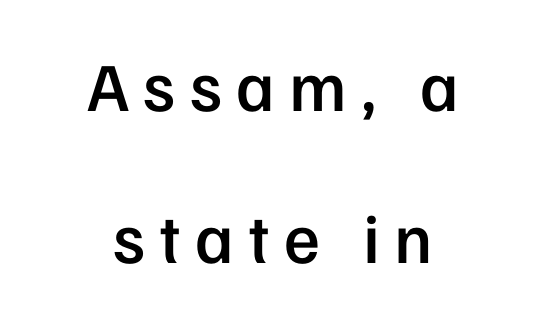
Look at the bottom of the vertical strokes: they stop flat, with no serifs. The lettering stays uniformly vertical, giving the passage a roman look. Neither beginnings nor endings align; midpoints do. Proportional: the letters do not fall into vertical columns. The leading is generous, giving the passage an open texture. Characters follow at a spacing far wider than the type designer built in.
